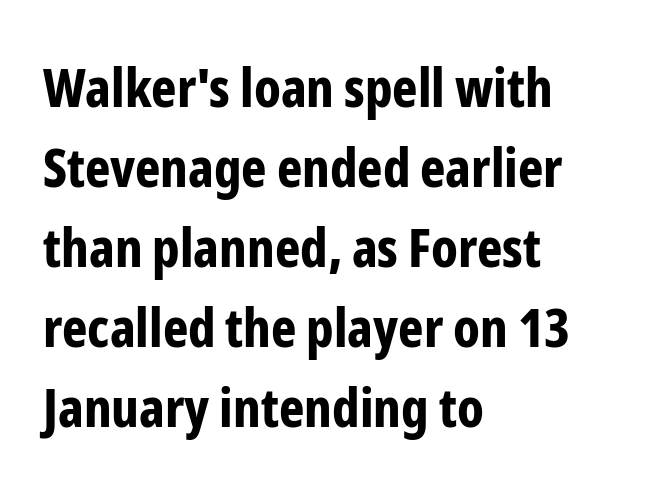
The image shows 54 px bold, condensed sans-serif type, upright; set left-aligned, normal line spacing (1.48x), normal letter spacing, not underlined; low stroke contrast and a medium x-height.
